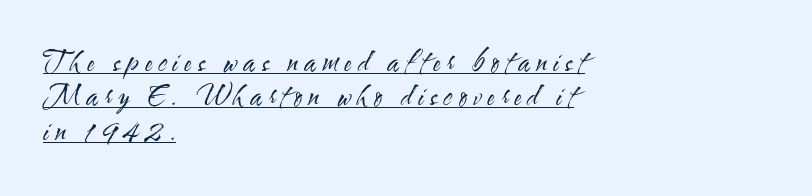
The image shows 28 px regular-weight, condensed sans-serif type; set left-aligned, line spacing 1.23x, unusually wide letter spacing (+0.23 em), underlined; medium stroke contrast and a small x-height.
